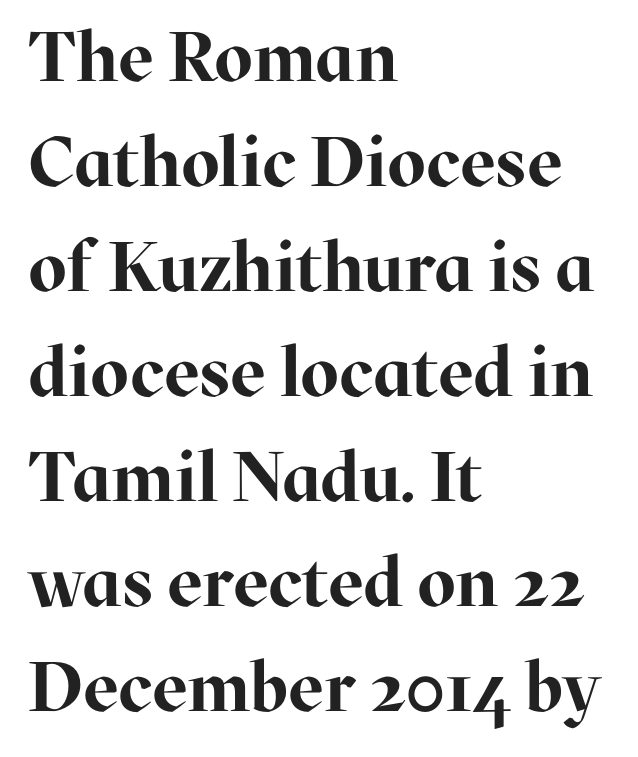
The image shows 70 px bold serif type, upright; set left-aligned, normal line spacing (1.5x), normal letter spacing, not underlined; high stroke contrast and a medium x-height.
